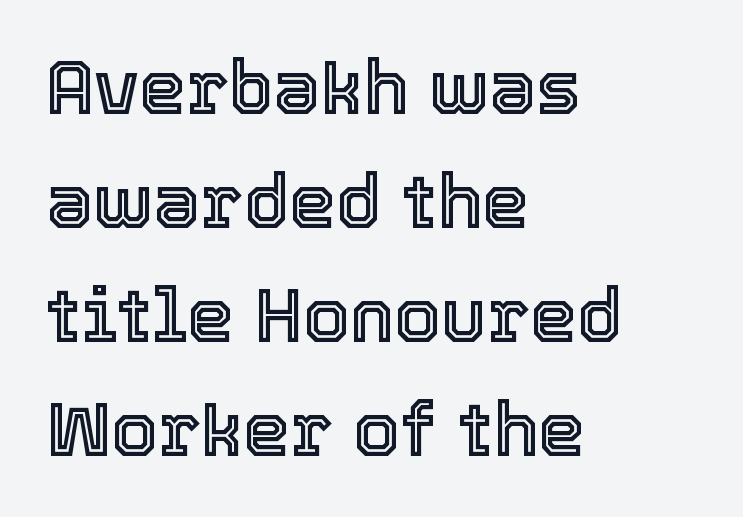
These lines are rendered in a variable-pitch font. Ascenders rise straight up at ninety degrees. Default kerning and tracking; the words read as compact shapes. The passage shown is not underscored anywhere. Horizontal alignment here is leftward, the default for most running prose. Notice how descenders clear the ascenders below comfortably — that's standard leading.
